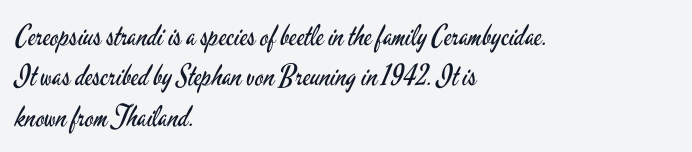
Observe the absence of serifs on each vertical stroke in this sample. Horizontal alignment here is leftward, the default for most running prose. Summary of weight: not heavy and not bold. A typesetter would call this proportional, since set widths differ per character. Quick note: underline off.
